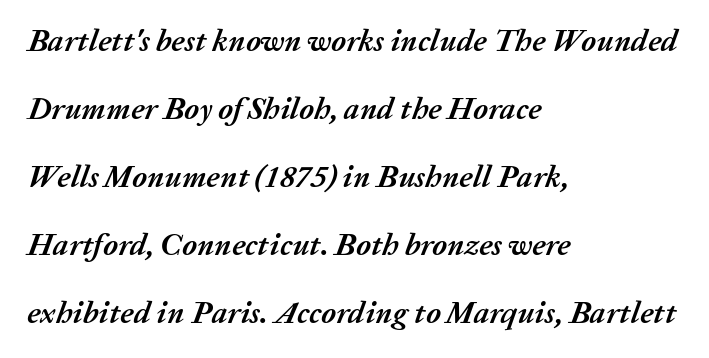
{"italic": "yes", "lean": "right", "slant_degrees": 20, "bold": "yes", "weight": "semibold", "width": "normal", "stroke_contrast": "medium", "x_height": "medium", "monospaced": "no", "underline": "no", "align": "left", "line_spacing": "loose", "line_spacing_ratio": 2.19, "letter_spacing": "normal", "letter_spacing_em": 0.0, "glyph_px": 31}
